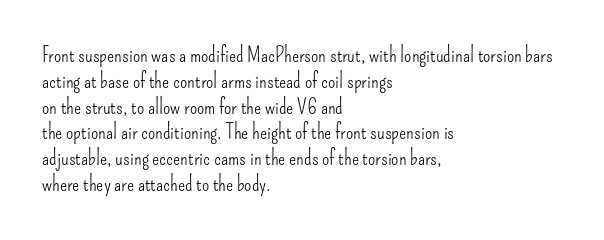
Visually the block forms a straight wall on the left and a jagged coastline on the right. This sample uses plain, unmodified letter spacing. The face looks like a standard text weight, possibly lighter. Check under the words: just untouched page. Does the lettering tilt? It doesn't — this is upright.
